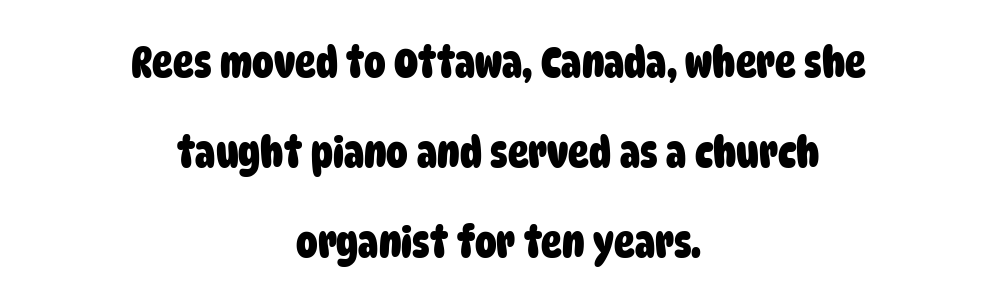
Q: Is the text bold? A: Yes.
Q: Is the typeface a serif or a sans-serif typeface? A: Sans-serif.
Q: Is the text underlined? A: No.
Q: How is the paragraph aligned? A: Centered.
Q: Is the spacing between letters normal or unusually wide? A: Normal.
Q: Is the spacing between lines tight, normal or loose? A: Loose.
Q: Width (condensed, normal, or wide)? A: Condensed.
Q: Stroke contrast? A: Low.
Q: x-height? A: Large.
Q: Monospaced? A: No.
